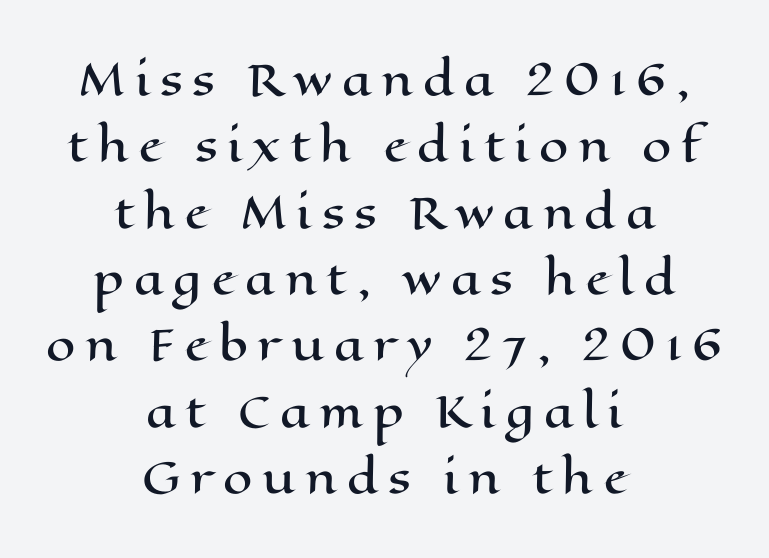
The image shows 42 px wide type, upright; set centered, normal line spacing (1.58x), unusually wide letter spacing (+0.23 em), not underlined; high stroke contrast and a medium x-height.
